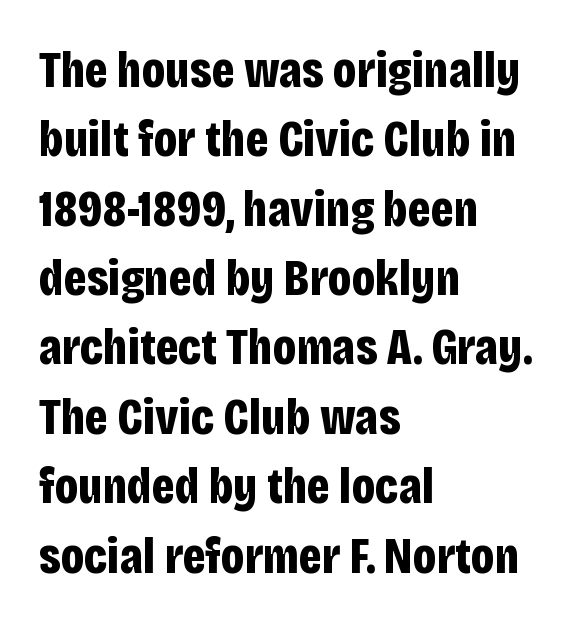
The image shows 51 px bold, condensed sans-serif type, upright; set left-aligned, normal line spacing (1.36x), normal letter spacing, not underlined; low stroke contrast and a large x-height.
